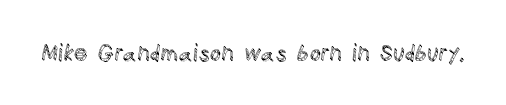
Q: Is the text italic (slanted)? A: Yes.
Q: Is the text underlined? A: No.
Q: Is the spacing between letters normal or unusually wide? A: Normal.
